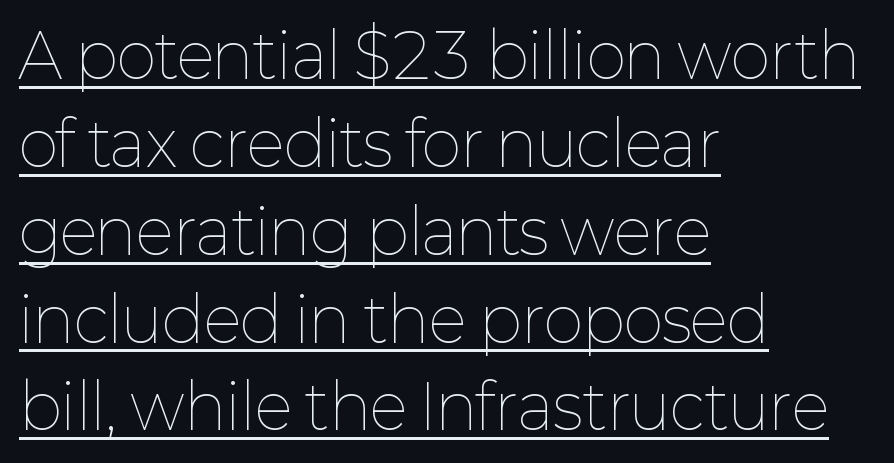
Q: Is the text bold? A: No.
Q: Is the text italic (slanted)? A: No, it is upright.
Q: Is the text underlined? A: Yes.
Q: How is the paragraph aligned? A: Left-aligned.
Q: Is the spacing between letters normal or unusually wide? A: Normal.
Q: Is the spacing between lines tight, normal or loose? A: Normal.
Q: Width (condensed, normal, or wide)? A: Normal.
Q: Stroke contrast? A: Low.
Q: x-height? A: Medium.
Q: Monospaced? A: No.
